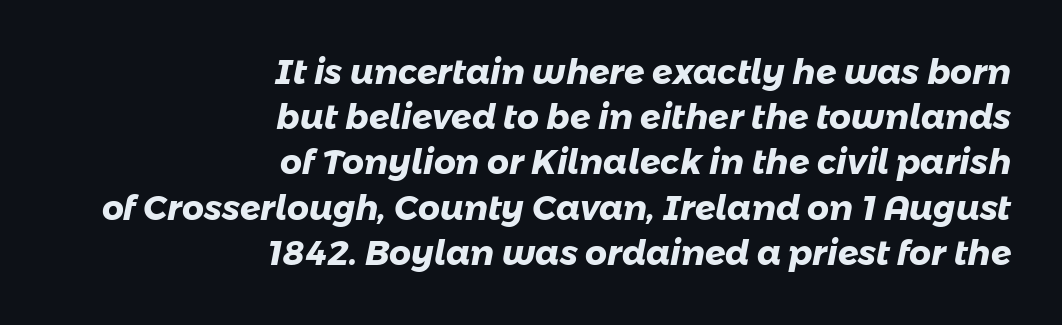
{"serif": "no", "bold": "yes", "weight": "heavy", "width": "normal", "stroke_contrast": "low", "x_height": "medium", "monospaced": "no", "underline": "no", "align": "right", "line_spacing": "normal", "line_spacing_ratio": 1.33, "letter_spacing": "normal", "letter_spacing_em": 0.0, "glyph_px": 34}
